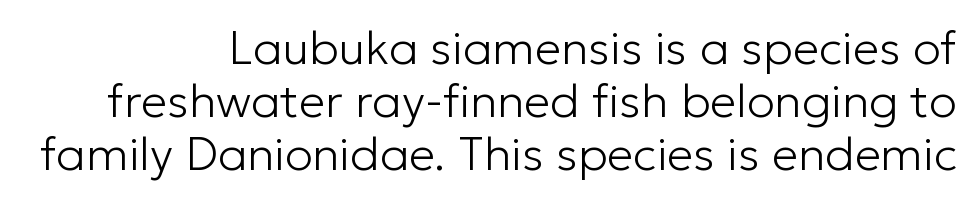
The image shows 47 px light sans-serif type, upright; set right-aligned, tight line spacing (1.13x), normal letter spacing, not underlined; low stroke contrast and a medium x-height.
